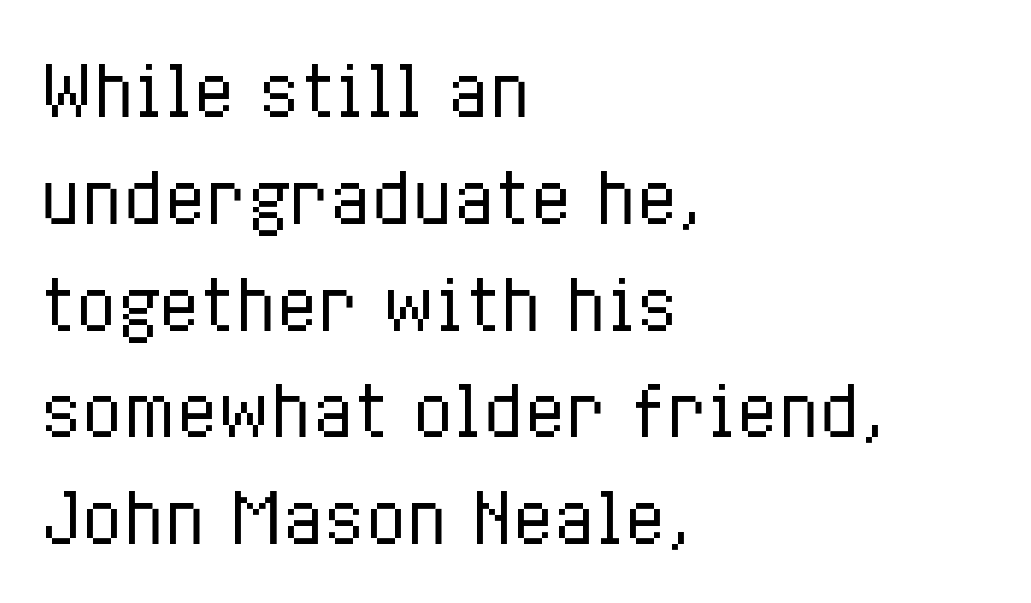
The image shows 68 px regular-weight, condensed type, upright; set left-aligned, normal line spacing (1.57x), normal letter spacing, not underlined; low stroke contrast and a medium x-height.
